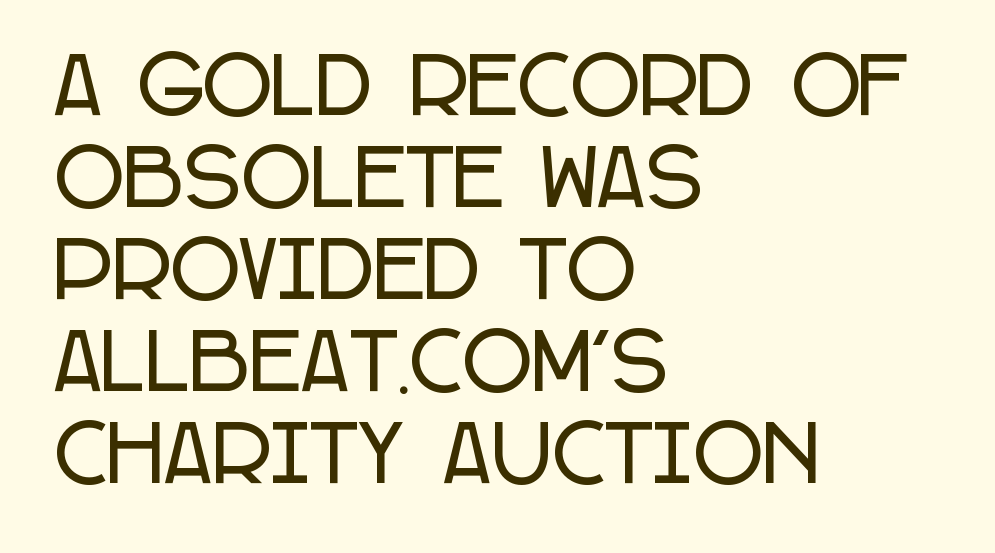
The image shows 76 px condensed sans-serif type, upright; set left-aligned, line spacing 1.21x, normal letter spacing, not underlined; low stroke contrast and a large x-height.
